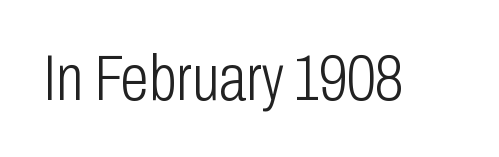
{"serif": "no", "italic": "no", "bold": "no", "weight": "light", "width": "condensed", "stroke_contrast": "low", "x_height": "medium", "monospaced": "no", "underline": "no", "letter_spacing": "normal", "letter_spacing_em": 0.0, "glyph_px": 64}
